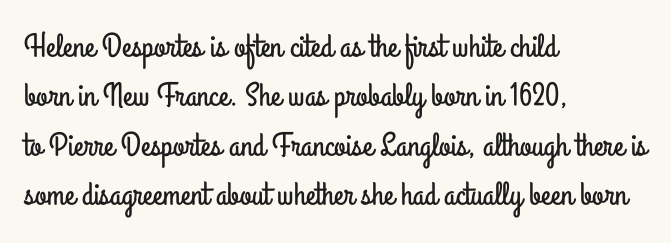
{"serif": "no", "italic": "no", "width": "condensed", "stroke_contrast": "low", "x_height": "small", "monospaced": "no", "underline": "no", "align": "left", "line_spacing": "normal", "line_spacing_ratio": 1.5, "letter_spacing": "normal", "letter_spacing_em": 0.0, "glyph_px": 33}
